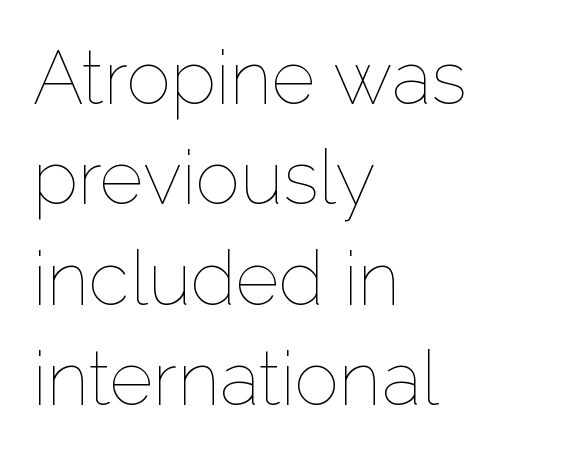
Q: Is the text bold? A: No.
Q: Is the text italic (slanted)? A: No, it is upright.
Q: Is the text underlined? A: No.
Q: How is the paragraph aligned? A: Left-aligned.
Q: Is the spacing between letters normal or unusually wide? A: Normal.
Q: Is the spacing between lines tight, normal or loose? A: Normal.
Q: Width (condensed, normal, or wide)? A: Normal.
Q: Stroke contrast? A: Low.
Q: x-height? A: Medium.
Q: Monospaced? A: No.
